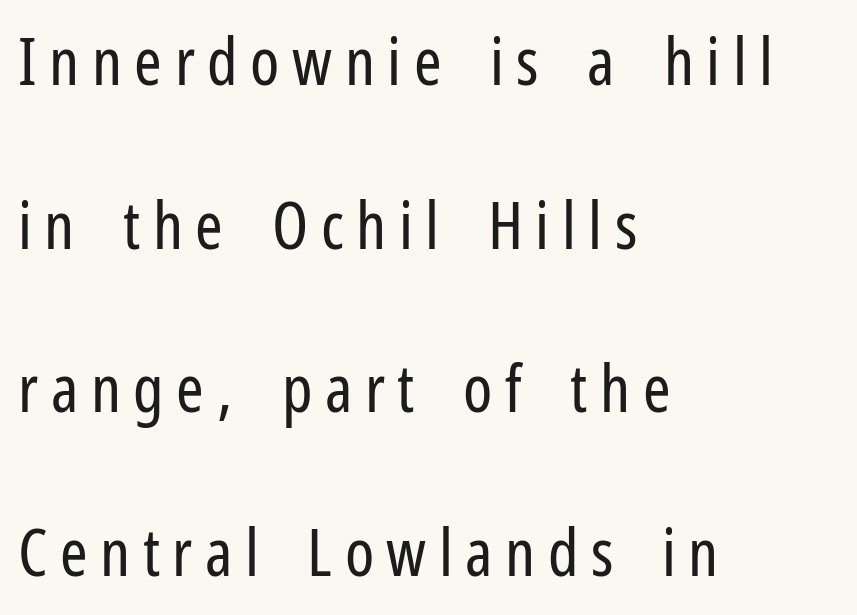
{"serif": "no", "italic": "no", "bold": "no", "weight": "regular", "width": "condensed", "stroke_contrast": "low", "x_height": "medium", "monospaced": "no", "underline": "no", "align": "left", "line_spacing": "loose", "line_spacing_ratio": 2.48, "glyph_px": 66}
